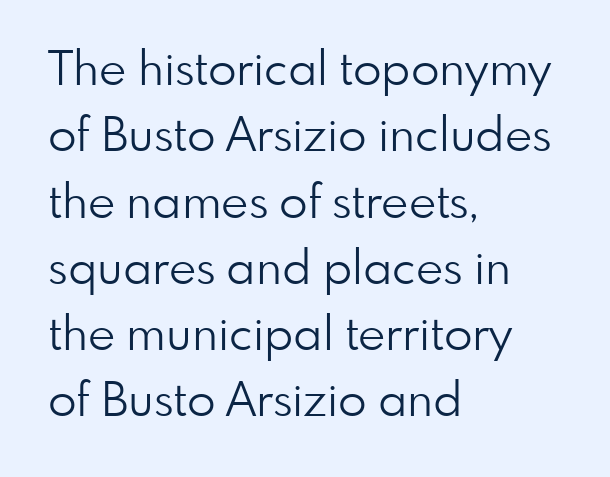
Q: Is the text bold? A: No.
Q: Is the text italic (slanted)? A: No, it is upright.
Q: Is the typeface a serif or a sans-serif typeface? A: Sans-serif.
Q: Is the text underlined? A: No.
Q: How is the paragraph aligned? A: Left-aligned.
Q: Is the spacing between letters normal or unusually wide? A: Normal.
Q: Is the spacing between lines tight, normal or loose? A: Normal.
Q: Width (condensed, normal, or wide)? A: Normal.
Q: Stroke contrast? A: Low.
Q: x-height? A: Small.
Q: Monospaced? A: No.
